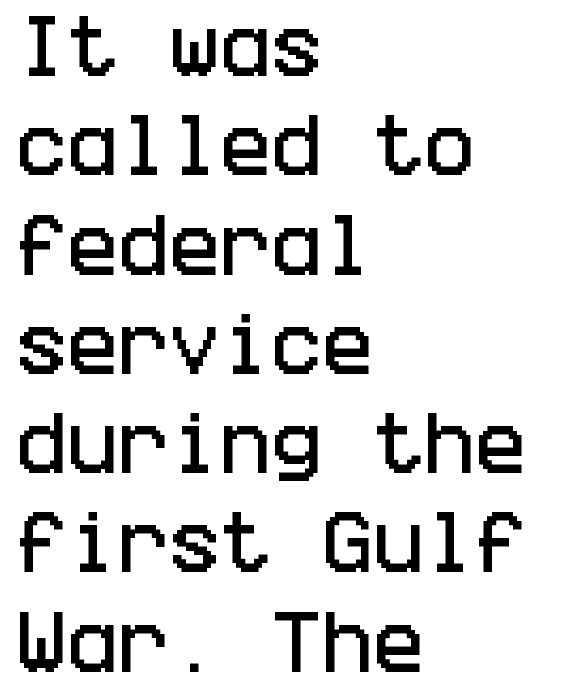
Q: Is the text italic (slanted)? A: No, it is upright.
Q: Is the typeface a serif or a sans-serif typeface? A: Sans-serif.
Q: Is the text underlined? A: No.
Q: How is the paragraph aligned? A: Left-aligned.
Q: Is the spacing between letters normal or unusually wide? A: Normal.
Q: Is the spacing between lines tight, normal or loose? A: Normal.
Q: Width (condensed, normal, or wide)? A: Condensed.
Q: Stroke contrast? A: Low.
Q: x-height? A: Large.
